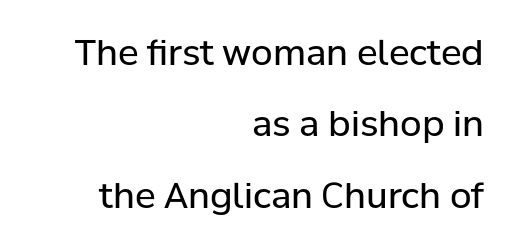
The image shows 35 px regular-weight sans-serif type, upright; set right-aligned, loose line spacing (2.04x), normal letter spacing, not underlined; low stroke contrast and a medium x-height.
